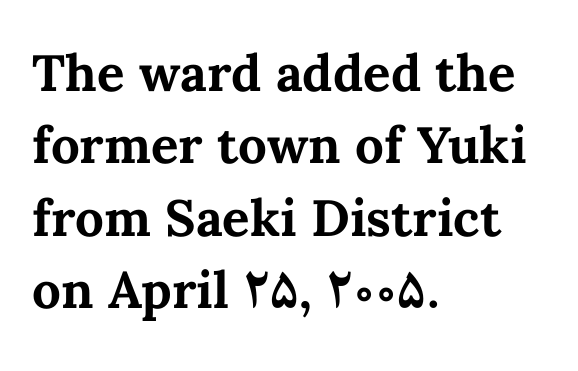
The image shows 51 px bold type, upright; set left-aligned, normal line spacing (1.42x), normal letter spacing, not underlined; medium stroke contrast and a medium x-height.
